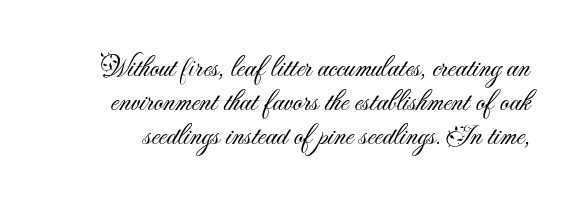
{"serif": "no", "bold": "no", "weight": "light", "width": "normal", "stroke_contrast": "medium", "x_height": "small", "monospaced": "no", "underline": "no", "line_spacing_ratio": 1.18, "letter_spacing": "normal", "letter_spacing_em": 0.0, "glyph_px": 29}
